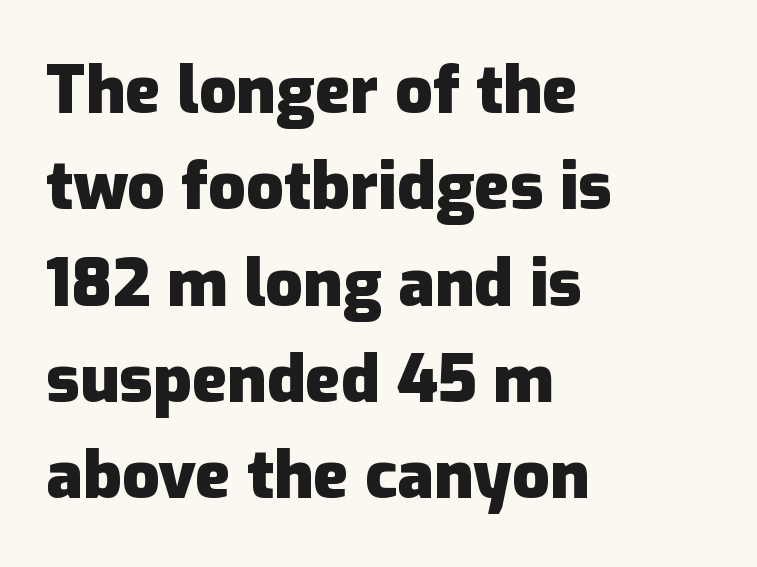
The image shows 66 px heavy sans-serif type, upright; set left-aligned, normal line spacing (1.46x), normal letter spacing, not underlined; low stroke contrast and a medium x-height.
